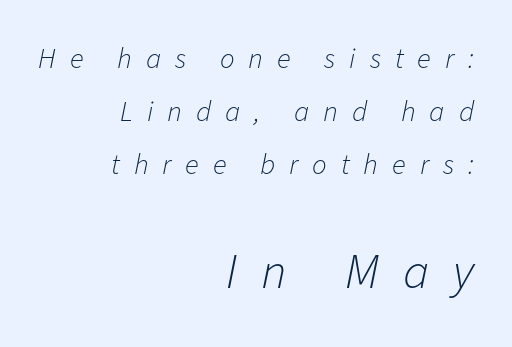
The image shows 50 px light type, italic (leaning right); set right-aligned, line spacing 1.82x, unusually wide letter spacing (+0.48 em), not underlined; the second (bottom) block is 1.72x larger; low stroke contrast and a medium x-height.
